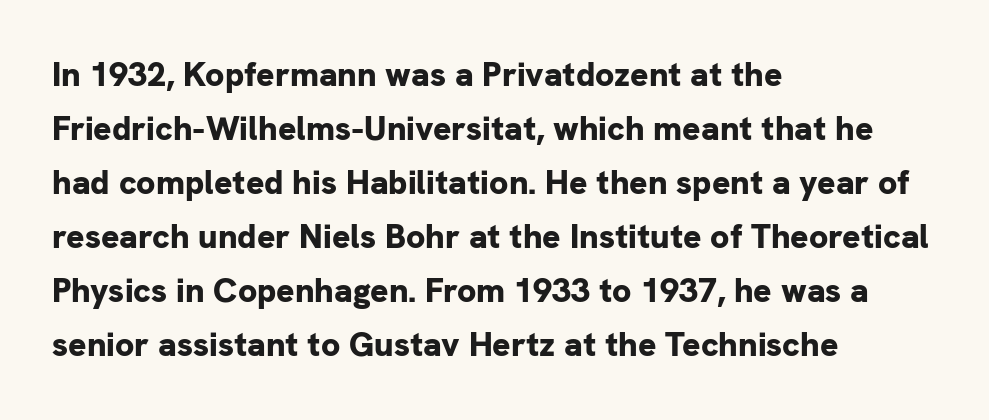
The image shows 34 px bold sans-serif type, upright; set left-aligned, normal line spacing (1.59x), normal letter spacing, not underlined; low stroke contrast and a medium x-height.
